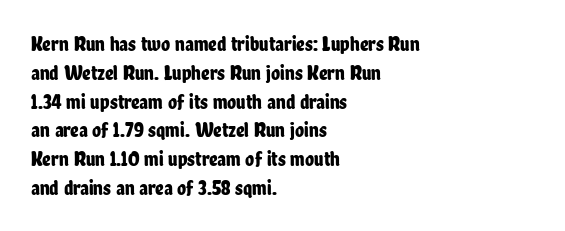
{"italic": "no", "underline": "no", "align": "left", "line_spacing": "normal", "line_spacing_ratio": 1.37, "letter_spacing": "normal", "letter_spacing_em": 0.0, "glyph_px": 21}
